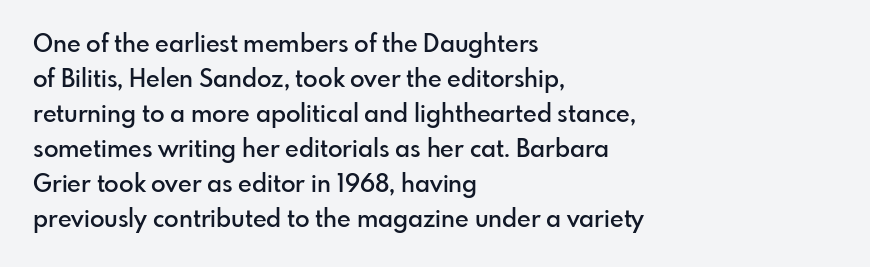
Q: Is the text bold? A: Semi-bold.
Q: Is the text italic (slanted)? A: No, it is upright.
Q: Is the text underlined? A: No.
Q: How is the paragraph aligned? A: Left-aligned.
Q: Is the spacing between letters normal or unusually wide? A: Normal.
Q: Is the spacing between lines tight, normal or loose? A: Normal.
